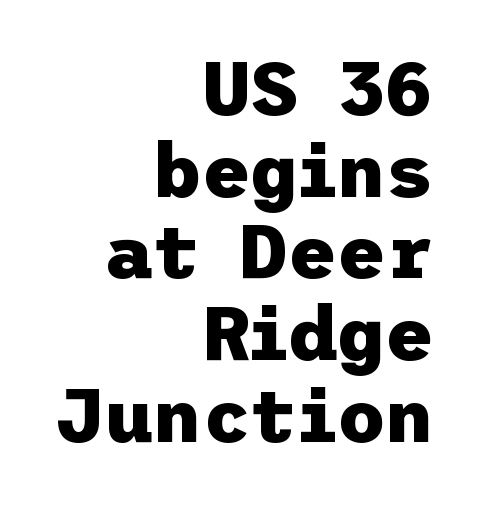
{"serif": "no", "italic": "no", "bold": "yes", "weight": "heavy", "width": "normal", "stroke_contrast": "low", "x_height": "medium", "underline": "no", "align": "right", "line_spacing": "tight", "line_spacing_ratio": 1.09, "letter_spacing": "normal", "letter_spacing_em": 0.0, "glyph_px": 75}
